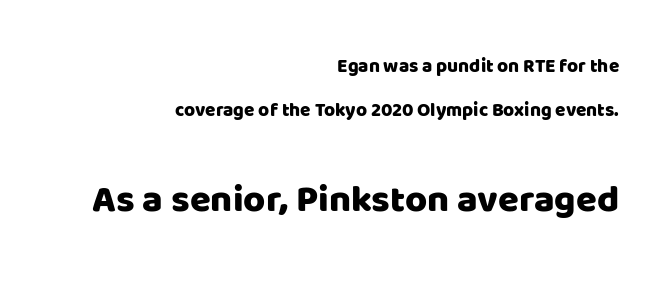
The image shows 38 px sans-serif type, upright; set right-aligned, loose line spacing (2.3x), normal letter spacing, not underlined; the second (bottom) block is 2.0x larger; low stroke contrast and a large x-height.
